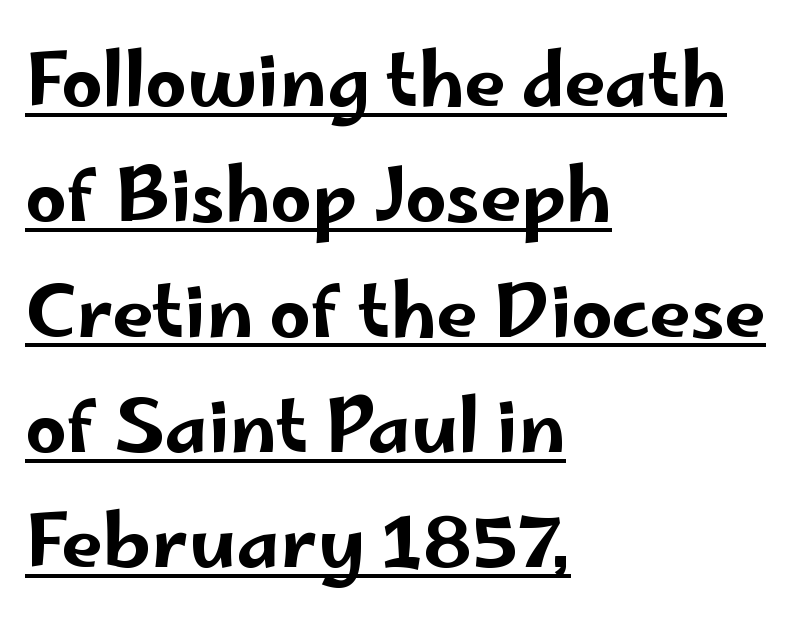
The image shows 73 px wide sans-serif type, upright; set left-aligned, normal line spacing (1.58x), normal letter spacing, underlined; low stroke contrast and a small x-height.
